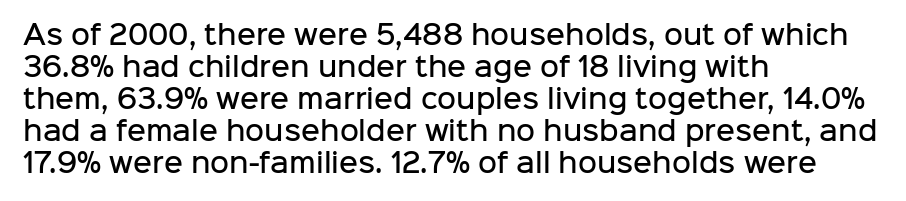
Q: Is the text bold? A: Semi-bold.
Q: Is the text italic (slanted)? A: No, it is upright.
Q: Is the text underlined? A: No.
Q: How is the paragraph aligned? A: Left-aligned.
Q: Is the spacing between letters normal or unusually wide? A: Normal.
